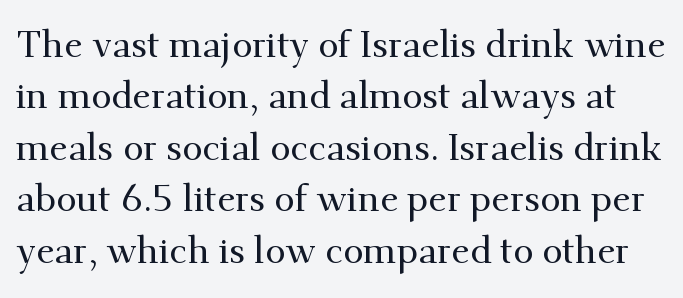
Q: Is the text italic (slanted)? A: No, it is upright.
Q: Is the typeface a serif or a sans-serif typeface? A: Serif.
Q: Is the text underlined? A: No.
Q: Is the spacing between letters normal or unusually wide? A: Normal.
Q: Is the spacing between lines tight, normal or loose? A: Normal.
Q: Width (condensed, normal, or wide)? A: Normal.
Q: Stroke contrast? A: Medium.
Q: x-height? A: Small.
Q: Monospaced? A: No.
